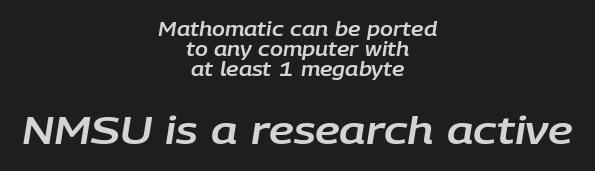
The image shows 38 px text type, italic (leaning right); set centered, tight line spacing (1.05x), normal letter spacing, not underlined; the second (bottom) block is 2.0x larger; low stroke contrast and a large x-height.
